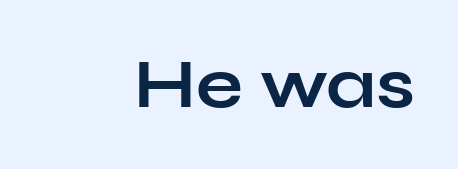
Each word holds together tightly as a unit, with standard inter-letter gaps. This sample uses an upright cut, with every glyph sitting square on the baseline. Beneath every word, the page is bare. Each letter's strokes conclude bluntly, with no projecting serifs. I'd describe the lettering as bold — thick and assertive.
